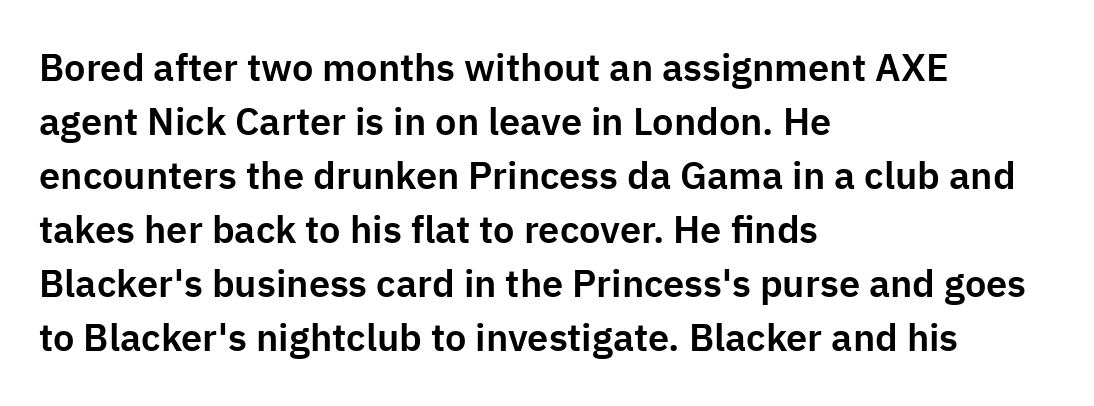
The image shows 38 px sans-serif type, upright; set left-aligned, normal line spacing (1.42x), normal letter spacing, not underlined; low stroke contrast and a medium x-height.
